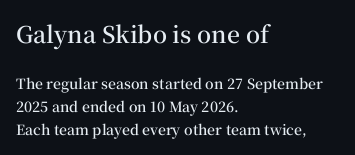
{"italic": "no", "bold": "semi", "underline": "no", "align": "left", "line_spacing": "normal", "line_spacing_ratio": 1.63, "letter_spacing": "normal", "letter_spacing_em": 0.0, "larger_block": "first", "size_ratio": 1.64, "glyph_px": 23}
